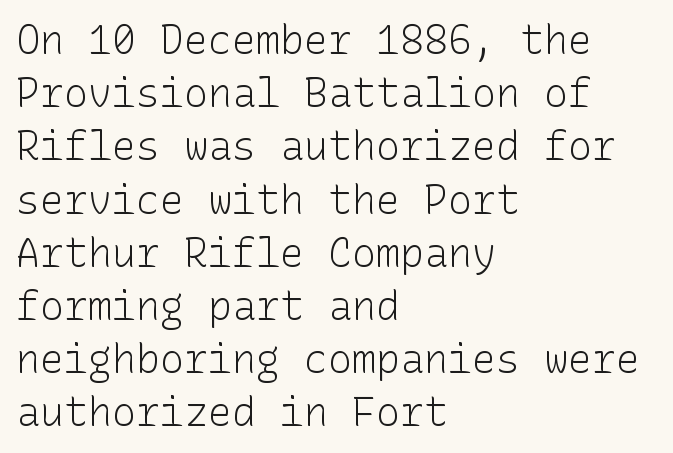
The image shows 40 px light sans-serif type, upright; set left-aligned, normal line spacing (1.33x), normal letter spacing, not underlined; low stroke contrast and a medium x-height.
